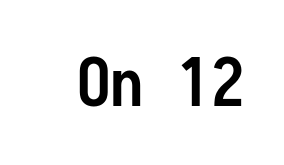
Q: Is the text bold? A: Yes.
Q: Is the text italic (slanted)? A: No, it is upright.
Q: Is the typeface a serif or a sans-serif typeface? A: Sans-serif.
Q: Is the text underlined? A: No.
Q: Is the spacing between letters normal or unusually wide? A: Normal.
Q: Width (condensed, normal, or wide)? A: Condensed.
Q: Stroke contrast? A: Low.
Q: x-height? A: Medium.
Q: Monospaced? A: Yes.
